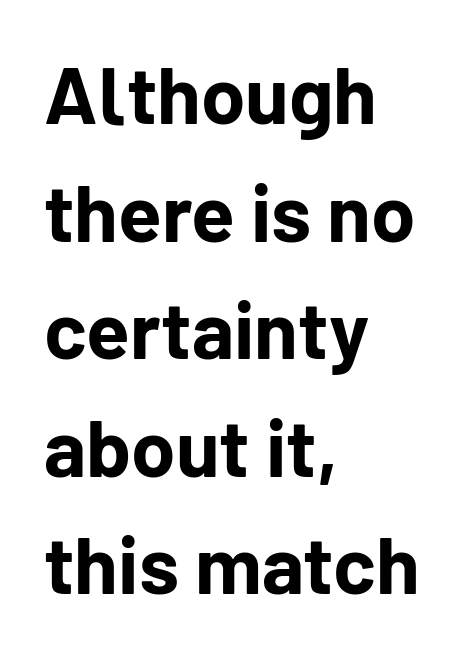
The image shows 80 px bold sans-serif type, upright; set left-aligned, normal line spacing (1.47x), normal letter spacing, not underlined; low stroke contrast and a medium x-height.
